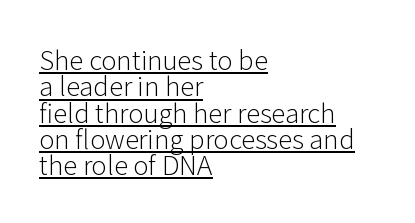
The image shows 26 px text type, upright; set left-aligned, tight line spacing (1.01x), normal letter spacing, underlined.
